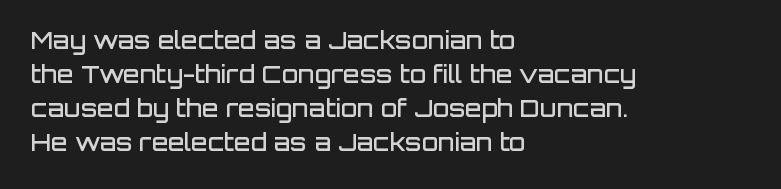
Q: Is the text bold? A: Semi-bold.
Q: Is the text italic (slanted)? A: No, it is upright.
Q: Is the text underlined? A: No.
Q: How is the paragraph aligned? A: Left-aligned.
Q: Is the spacing between letters normal or unusually wide? A: Normal.
Q: Is the spacing between lines tight, normal or loose? A: Normal.
